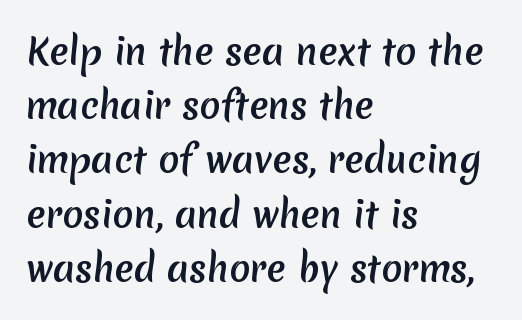
Students, note that the glyphs here touch the page at normal intervals. In CSS terms this would be text-align: left. Proportional: the letters do not fall into vertical columns. A bare baseline throughout the passage.
